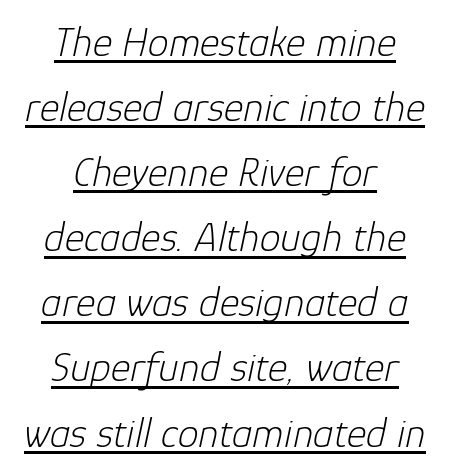
The leading is moderate, giving the passage an even texture. Caption: standard tracking, unaltered. Do the characters align in a grid? No, the font is proportional. Vertical stems look standard width or narrower in stroke. The passage shown is underscored from start to finish.
